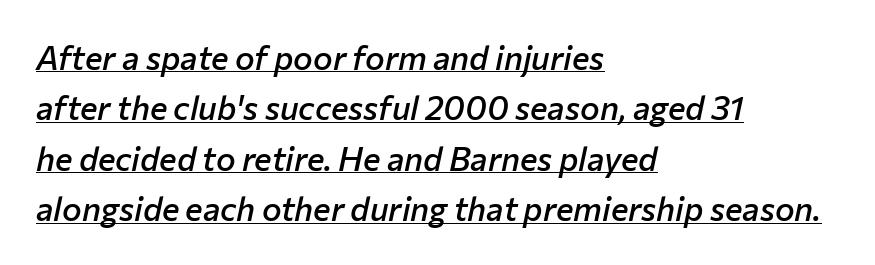
The image shows 33 px semibold type, italic (leaning right); set left-aligned, normal line spacing (1.53x), normal letter spacing, underlined; low stroke contrast and a medium x-height.
